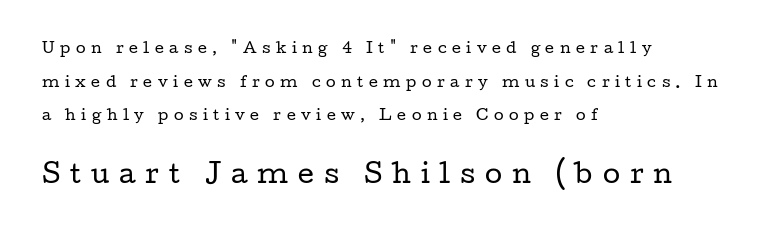
Ink coverage per letter is moderate at most. The paragraph shown leans on its left margin. It's the straight-up-and-down kind of type. Words appear elongated and porous because spacing is wide.
